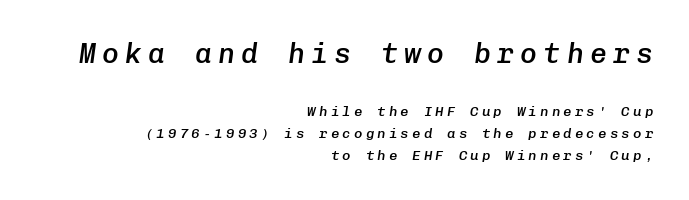
{"italic": "yes", "lean": "right", "slant_degrees": 8, "bold": "semi", "weight": "semibold", "width": "normal", "stroke_contrast": "low", "x_height": "medium", "monospaced": "yes", "underline": "no", "align": "right", "line_spacing": "normal", "line_spacing_ratio": 1.56, "letter_spacing": "wide", "letter_spacing_em": 0.23, "larger_block": "first", "size_ratio": 2.0, "glyph_px": 28}
